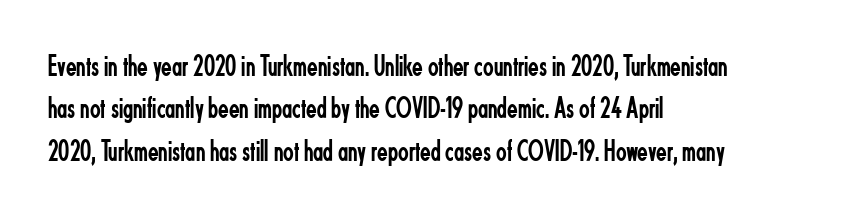
Descenders hang freely into open space. Spacing between characters is what you'd get straight out of the box. The typeface has the unassuming heft of standard copy or less. The block of text has a typical density, with ordinary space between rows. Looks like regular typesetting: each glyph gets only the width it needs. When letters stand straight like this, we call the style roman or upright.
